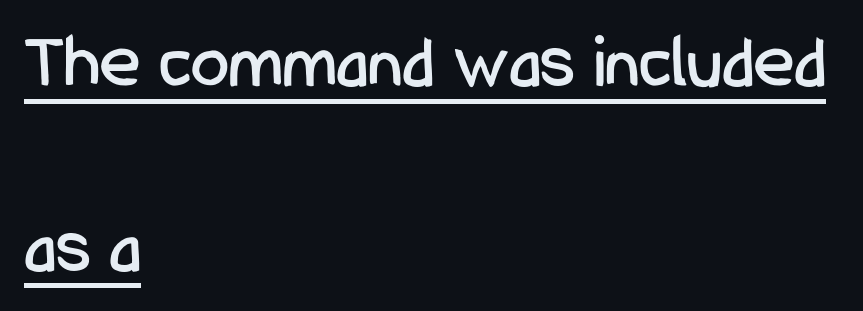
Q: Is the text italic (slanted)? A: No, it is upright.
Q: Is the typeface a serif or a sans-serif typeface? A: Sans-serif.
Q: Is the text underlined? A: Yes.
Q: How is the paragraph aligned? A: Left-aligned.
Q: Is the spacing between letters normal or unusually wide? A: Normal.
Q: Is the spacing between lines tight, normal or loose? A: Loose.
Q: Width (condensed, normal, or wide)? A: Condensed.
Q: Stroke contrast? A: Low.
Q: x-height? A: Medium.
Q: Monospaced? A: No.
